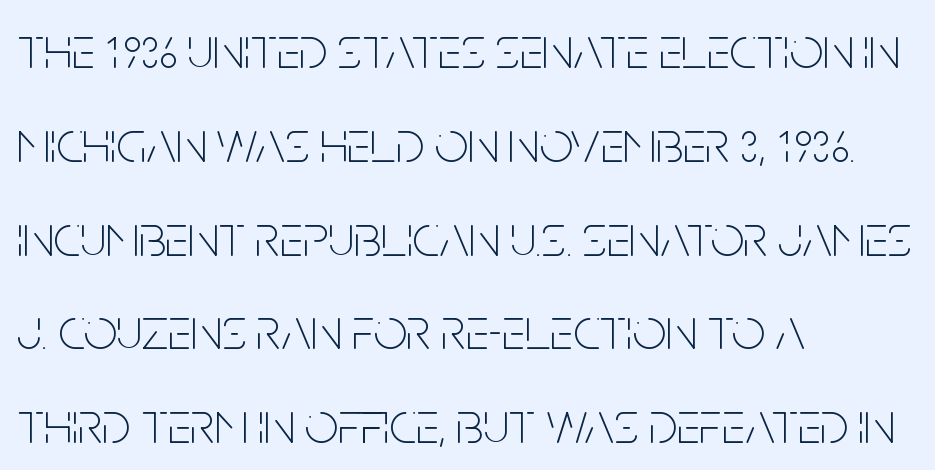
Ink coverage per letter is moderate at most. The type sits square on the baseline with zero lean. If you measured baseline to baseline, you'd find a middling distance. Line starts are locked; line ends wander.
